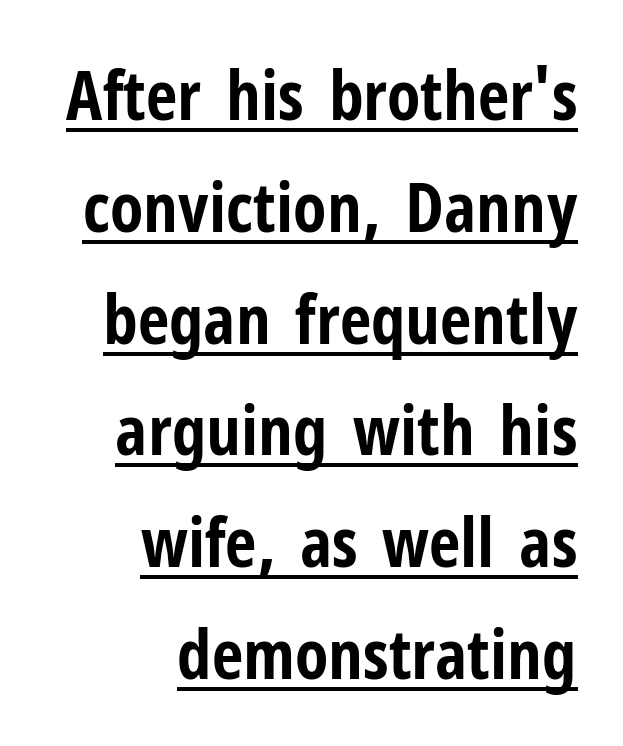
The image shows 69 px bold, condensed sans-serif type, upright; set right-aligned, normal line spacing (1.62x), normal letter spacing, underlined; low stroke contrast and a medium x-height.
